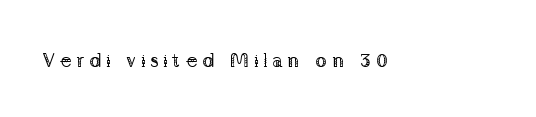
{"italic": "no", "bold": "no", "underline": "no", "letter_spacing": "wide", "letter_spacing_em": 0.23, "glyph_px": 20}
